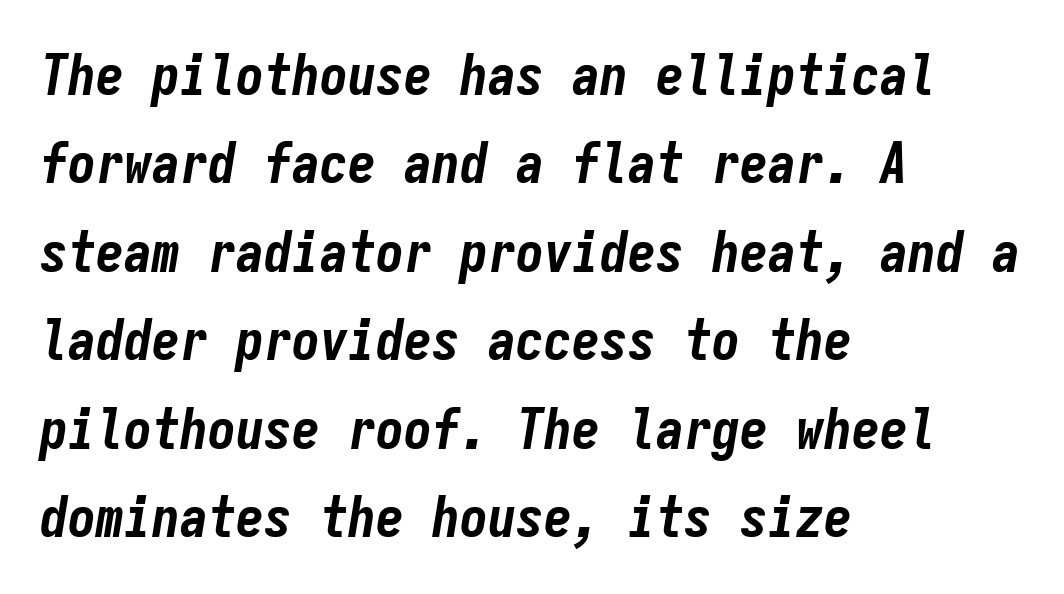
{"italic": "yes", "lean": "right", "slant_degrees": 9, "bold": "yes", "weight": "bold", "width": "condensed", "stroke_contrast": "low", "x_height": "medium", "monospaced": "yes", "underline": "no", "align": "left", "line_spacing": "normal", "line_spacing_ratio": 1.58, "letter_spacing": "normal", "letter_spacing_em": 0.0, "glyph_px": 56}
